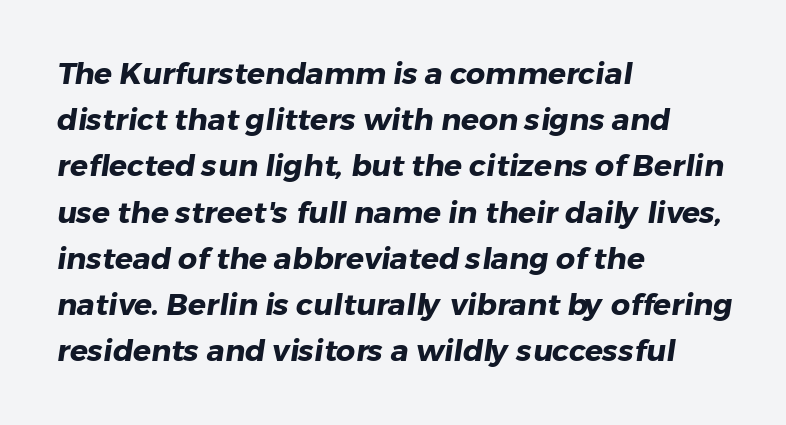
The image shows 30 px heavy sans-serif type; set left-aligned, normal line spacing (1.54x), normal letter spacing, not underlined; low stroke contrast and a medium x-height.
